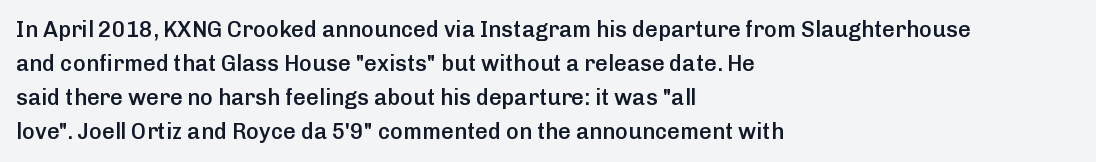
Students, note that the glyphs here touch the page at normal intervals. The line-height multiplier appears to be the usual default. Horizontal alignment here is leftward, the default for most running prose. Descenders are the only things crossing below the line. A bit beefed up — I'd call it semibold rather than bold. You can tell it's not italic because the verticals are truly vertical.
